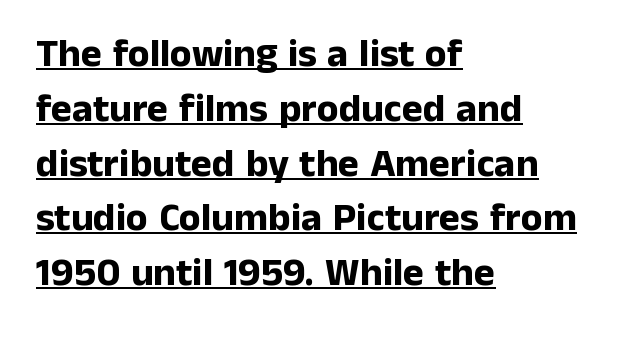
The lettering is marked with a stroke running underneath it. Posture: straight, roman, zero tilt. Thick stems and heavy bowls — unmistakably bold. You could call the tracking neutral — neither tight nor loose.
